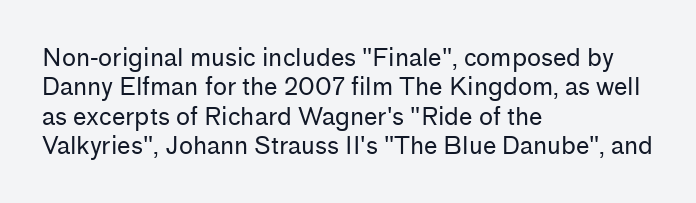
The image shows 24 px text type, upright; set left-aligned, line spacing 1.22x, normal letter spacing, not underlined.
